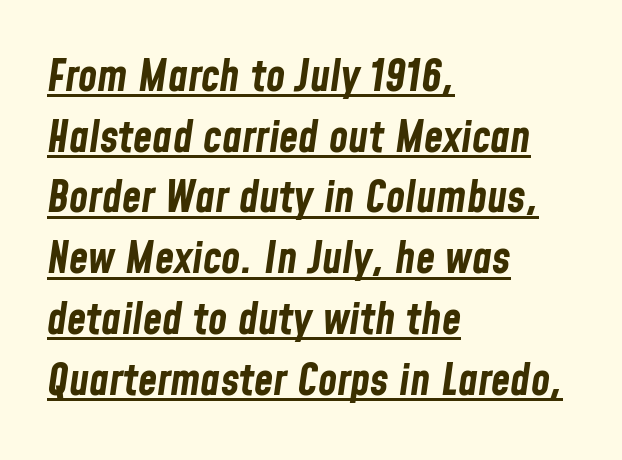
{"italic": "yes", "lean": "right", "slant_degrees": 8, "bold": "yes", "weight": "bold", "width": "condensed", "stroke_contrast": "low", "x_height": "medium", "monospaced": "no", "underline": "yes", "align": "left", "line_spacing": "normal", "line_spacing_ratio": 1.38, "letter_spacing": "normal", "letter_spacing_em": 0.0, "glyph_px": 44}
